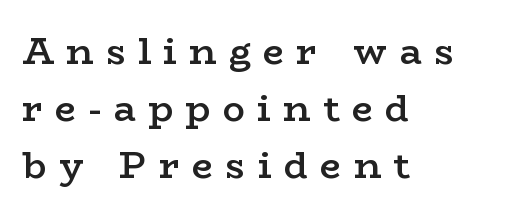
In terms of weight, the rendering is demibold, just under bold. Serifs: yes, visible at the terminals of the letterforms. Do the letters lean? They stand straight. Notice how the passage keeps a crisp vertical edge on the left only. Plain, unruled lines of type. You could not count columns in this text — the font is proportionally spaced.
